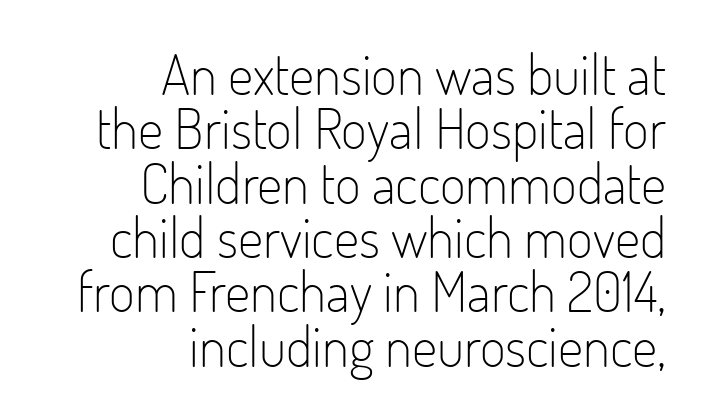
These lines were composed using upright roman letters. This sample has the flowing, uneven cadence of proportional lettering. Check under the words: just untouched page. Tracking here is standard; glyphs follow each other at the usual distance. The font family rendered here belongs to the sans-serif group.
